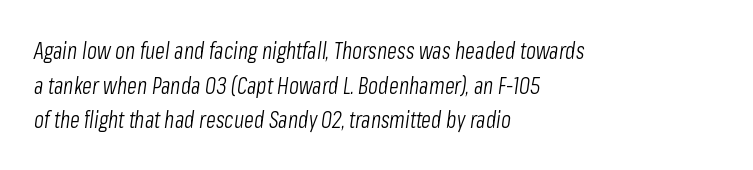
{"italic": "yes", "lean": "right", "slant_degrees": 8, "bold": "no", "underline": "no", "align": "left", "line_spacing": "normal", "line_spacing_ratio": 1.51, "letter_spacing": "normal", "letter_spacing_em": 0.0, "glyph_px": 23}
